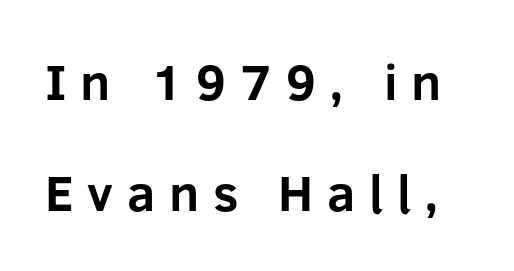
The image shows 51 px bold sans-serif type, upright; set loose line spacing (2.17x), unusually wide letter spacing (+0.27 em), not underlined; low stroke contrast and a medium x-height.
